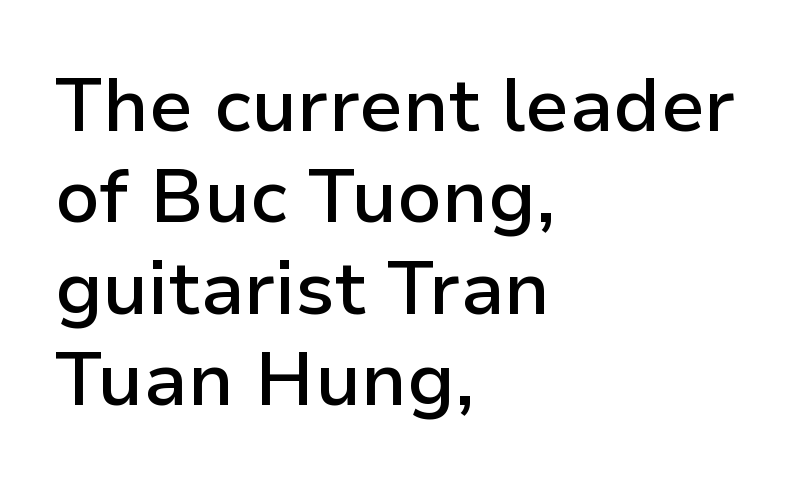
The image shows 75 px semibold sans-serif type, upright; set left-aligned, line spacing 1.22x, normal letter spacing, not underlined; low stroke contrast and a medium x-height.
